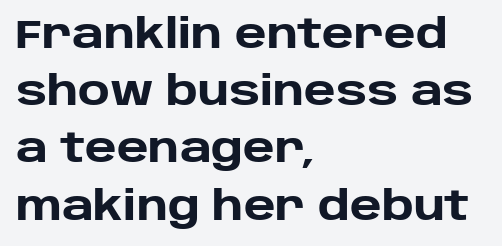
Summary of vertical rhythm: regular, with standard interline spacing. Between one letter and the next there's only the usual sliver of space. The space directly below the letters is spotless. Letterform terminals end flat and unadorned throughout the passage. Designer's note — italics off, roman on. Weight: bold.
